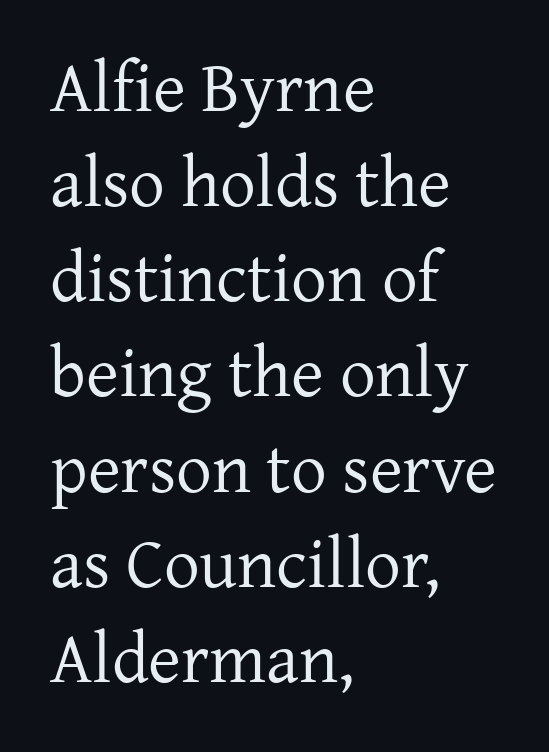
The image shows 71 px regular-weight serif type, upright; set left-aligned, normal line spacing (1.34x), normal letter spacing, not underlined; low stroke contrast and a medium x-height.
